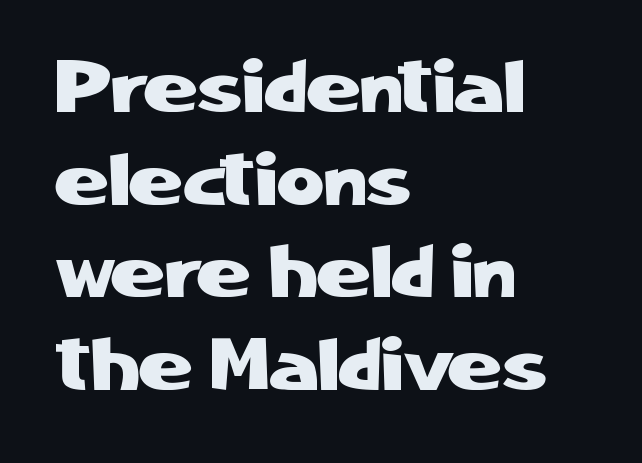
{"serif": "no", "italic": "no", "width": "normal", "stroke_contrast": "low", "x_height": "medium", "monospaced": "no", "underline": "no", "align": "left", "line_spacing": "normal", "line_spacing_ratio": 1.27, "letter_spacing": "normal", "letter_spacing_em": 0.0, "glyph_px": 73}
